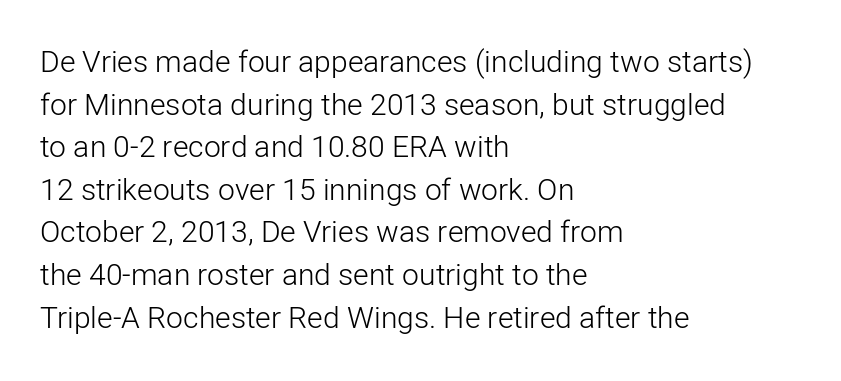
Unlike italic type, these characters show no tilt at all. Reading down the block, your eye returns to a fixed left position each line. The horizontal fit of the characters is conventional and even. Character widths vary here, with narrow letters taking less room than wide ones.
